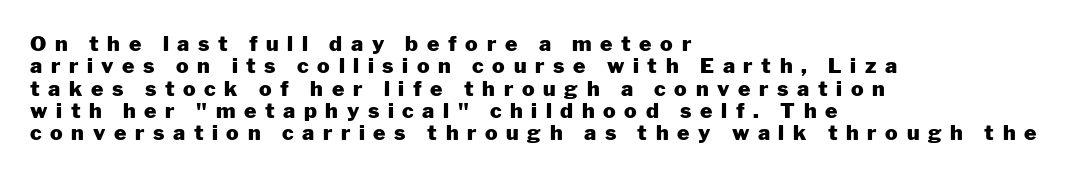
Q: Is the text bold? A: Yes.
Q: Is the text italic (slanted)? A: No, it is upright.
Q: Is the text underlined? A: No.
Q: How is the paragraph aligned? A: Left-aligned.
Q: Is the spacing between letters normal or unusually wide? A: Unusually wide.
Q: Is the spacing between lines tight, normal or loose? A: Tight.
